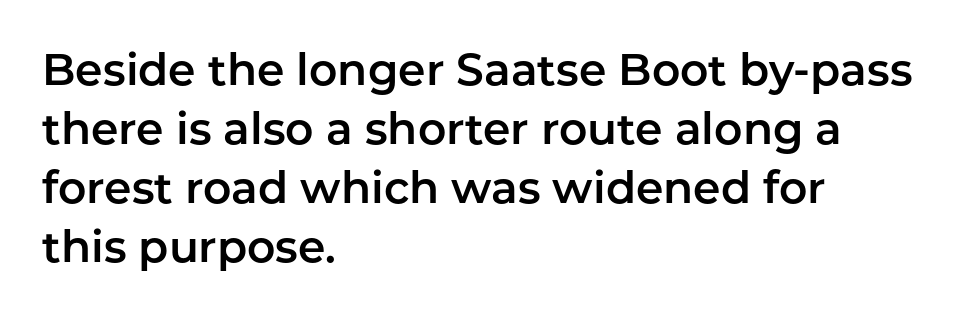
This sample uses a sans-serif face. Words float on clear page, feet unadorned. Nothing unusual about the tracking: characters are spaced as the font intends. The axis of the letterforms is exactly vertical. The rendering uses a moderate line-height, typical for paragraphs.
